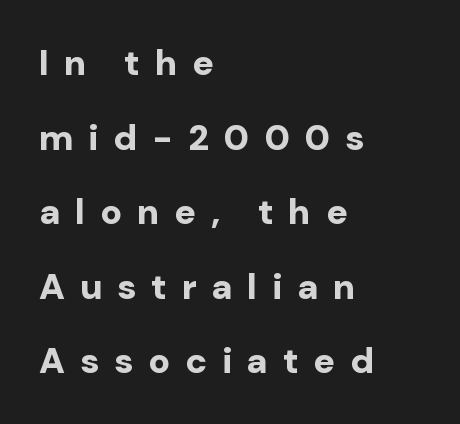
{"serif": "no", "italic": "no", "bold": "yes", "weight": "bold", "width": "normal", "stroke_contrast": "low", "x_height": "medium", "monospaced": "no", "underline": "no", "align": "left", "line_spacing": "loose", "line_spacing_ratio": 2.07, "letter_spacing": "wide", "letter_spacing_em": 0.41, "glyph_px": 36}
